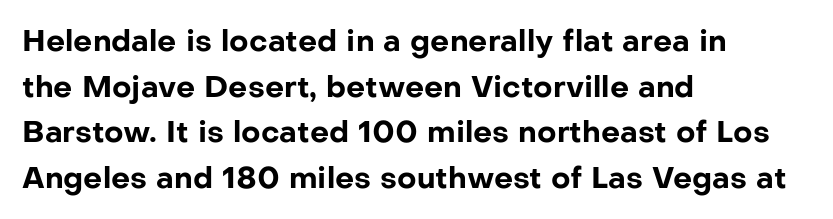
Each word holds together tightly as a unit, with standard inter-letter gaps. If you measured baseline to baseline, you'd find a middling distance. Visually the block forms a straight wall on the left and a jagged coastline on the right. Caption: bold face, heavy strokes. Do the characters align in a grid? No, the font is proportional.
